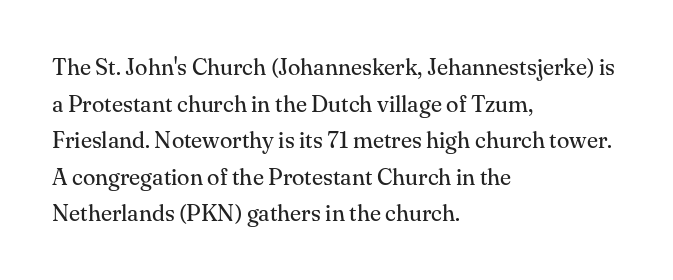
Notice how descenders clear the ascenders below comfortably — that's standard leading. Heft: none added — not bold. Posture: upright roman. The tracking reads as untouched default to a designer's eye. If you drew a ruler down the left edge, every line would touch it.
